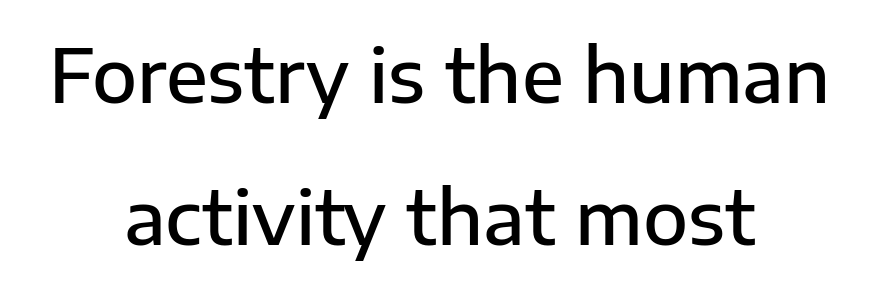
Q: Is the text bold? A: Semi-bold.
Q: Is the text italic (slanted)? A: No, it is upright.
Q: Is the typeface a serif or a sans-serif typeface? A: Sans-serif.
Q: Is the text underlined? A: No.
Q: How is the paragraph aligned? A: Centered.
Q: Is the spacing between letters normal or unusually wide? A: Normal.
Q: Is the spacing between lines tight, normal or loose? A: Loose.
Q: Width (condensed, normal, or wide)? A: Normal.
Q: Stroke contrast? A: Low.
Q: x-height? A: Medium.
Q: Monospaced? A: No.
